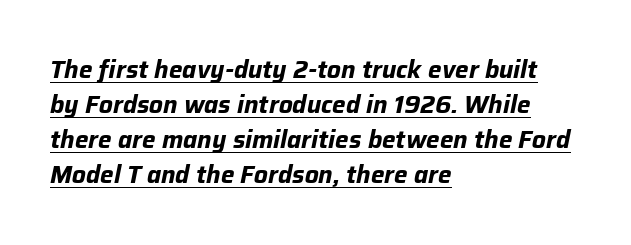
On the weight axis this lands at bold, roughly 700. Emphasis is given by a line drawn under the lettering. This sample is left-justified, so line endings fall wherever the words run out. Spacing between characters is what you'd get straight out of the box. The passage shown leans; its letterforms are oblique. The lines sit at an ordinary, default distance from one another.
